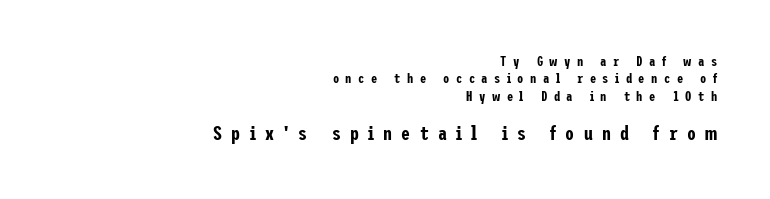
The image shows 20 px text type, upright; set right-aligned, normal line spacing (1.25x), unusually wide letter spacing (+0.46 em), not underlined; the second (bottom) block is 1.43x larger.
